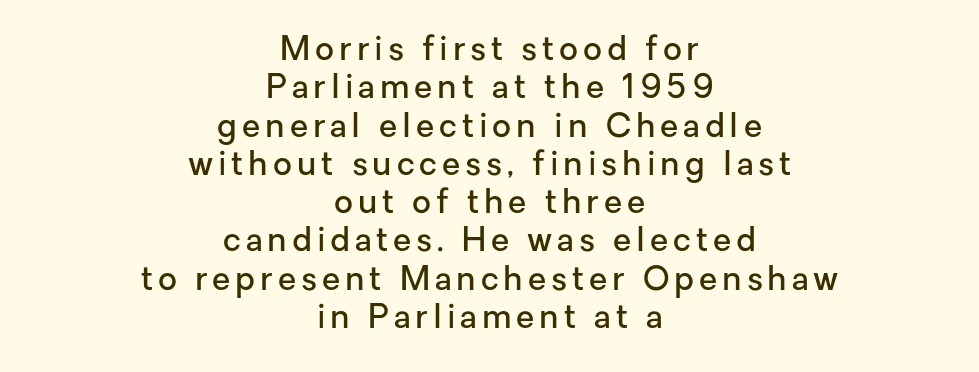
{"serif": "no", "italic": "no", "bold": "semi", "weight": "semibold", "width": "normal", "stroke_contrast": "low", "x_height": "medium", "monospaced": "no", "underline": "no", "align": "center", "line_spacing_ratio": 1.16, "glyph_px": 33}
